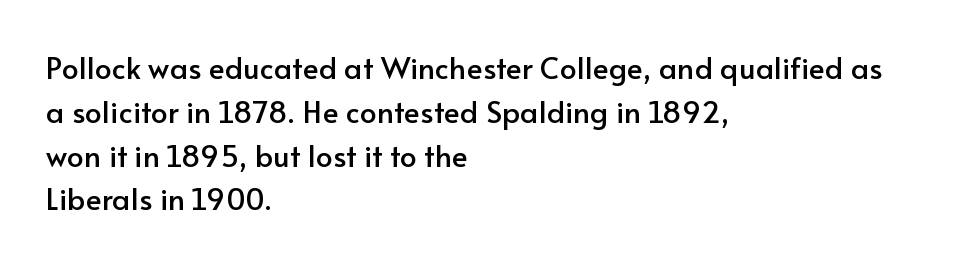
{"serif": "no", "italic": "no", "width": "normal", "stroke_contrast": "low", "x_height": "small", "monospaced": "no", "underline": "no", "align": "left", "line_spacing": "normal", "line_spacing_ratio": 1.46, "letter_spacing": "normal", "letter_spacing_em": 0.0, "glyph_px": 30}
